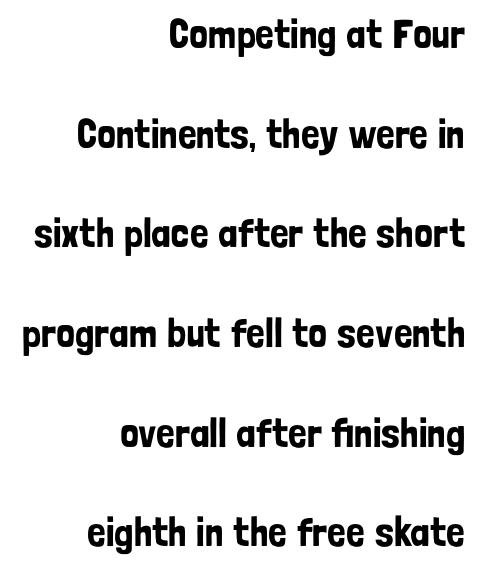
The image shows 41 px condensed sans-serif type, upright; set right-aligned, loose line spacing (2.43x), normal letter spacing, not underlined; low stroke contrast and a medium x-height.
